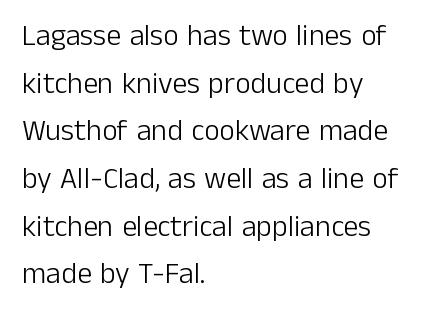
{"serif": "no", "italic": "no", "bold": "no", "weight": "light", "width": "normal", "stroke_contrast": "low", "x_height": "medium", "monospaced": "no", "underline": "no", "align": "left", "line_spacing": "normal", "line_spacing_ratio": 1.59, "letter_spacing": "normal", "letter_spacing_em": 0.0, "glyph_px": 30}
